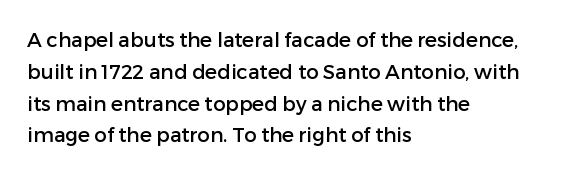
The image shows 20 px text type, upright; set left-aligned, normal line spacing (1.59x), normal letter spacing, not underlined.
